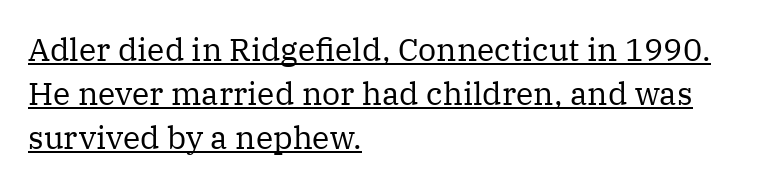
Q: Is the text bold? A: No.
Q: Is the text italic (slanted)? A: No, it is upright.
Q: Is the typeface a serif or a sans-serif typeface? A: Serif.
Q: Is the text underlined? A: Yes.
Q: How is the paragraph aligned? A: Left-aligned.
Q: Is the spacing between letters normal or unusually wide? A: Normal.
Q: Is the spacing between lines tight, normal or loose? A: Normal.
Q: Width (condensed, normal, or wide)? A: Normal.
Q: Stroke contrast? A: Medium.
Q: x-height? A: Medium.
Q: Monospaced? A: No.
